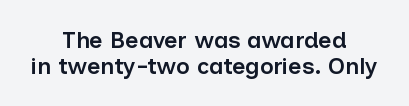
{"italic": "no", "bold": "semi", "underline": "no", "align": "center", "line_spacing": "tight", "line_spacing_ratio": 1.11, "letter_spacing": "normal", "letter_spacing_em": 0.0, "glyph_px": 23}
